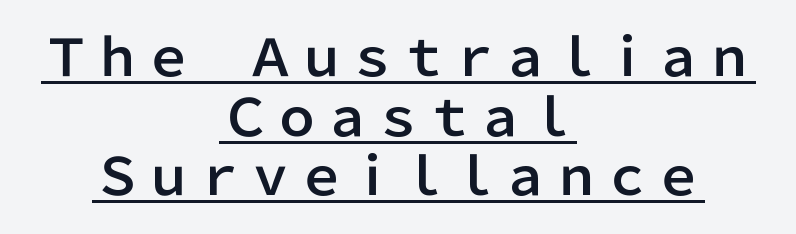
Designer's note — italics off, roman on. The passage shown is typed in a proportional face where columns would drift. Is there an underline? Yes — a line sits under the letters. These lines keep a tight, regular rhythm from letter to letter. Notice how the passage keeps no hard edge, just a central spine.
